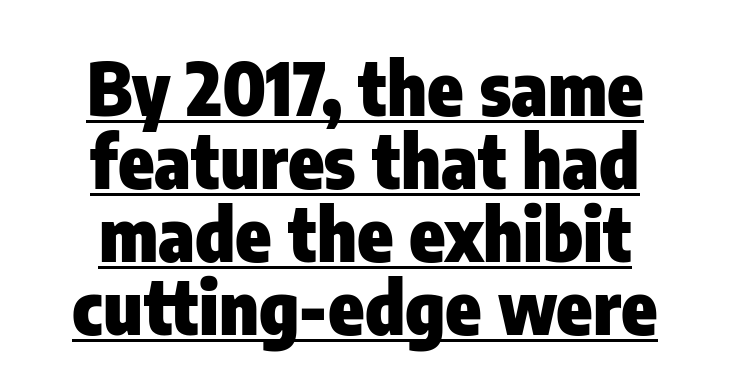
In terms of letterspacing, this is plain default setting. Very little white space separates one row of letters from the next. Somebody hit Ctrl+U on this one — the words are underlined. The setting favours the middle, as headings and verse often do.
